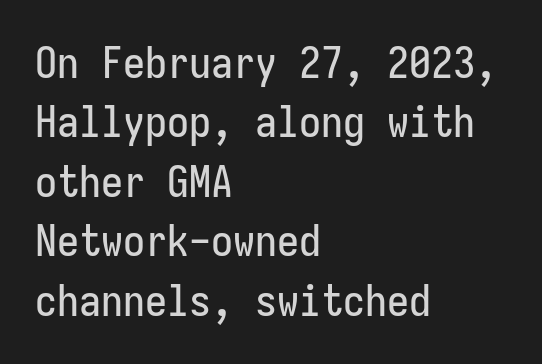
Q: Is the text italic (slanted)? A: No, it is upright.
Q: Is the typeface a serif or a sans-serif typeface? A: Sans-serif.
Q: Is the text underlined? A: No.
Q: How is the paragraph aligned? A: Left-aligned.
Q: Is the spacing between letters normal or unusually wide? A: Normal.
Q: Is the spacing between lines tight, normal or loose? A: Normal.
Q: Width (condensed, normal, or wide)? A: Condensed.
Q: Stroke contrast? A: Low.
Q: x-height? A: Medium.
